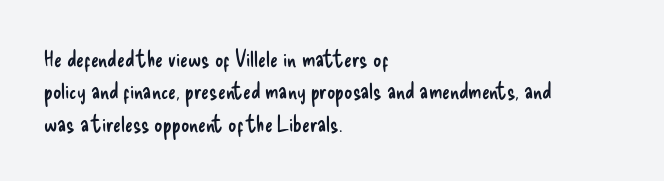
Q: Is the text bold? A: No.
Q: Is the text italic (slanted)? A: No, it is upright.
Q: Is the text underlined? A: No.
Q: How is the paragraph aligned? A: Left-aligned.
Q: Is the spacing between letters normal or unusually wide? A: Normal.
Q: Is the spacing between lines tight, normal or loose? A: Normal.
